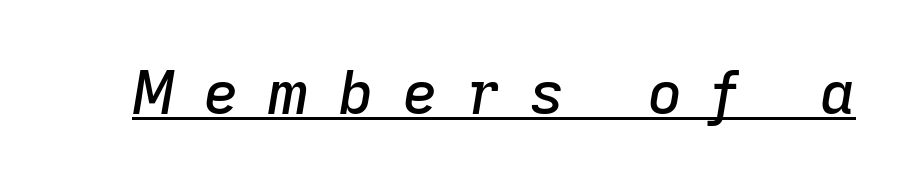
{"italic": "yes", "lean": "right", "slant_degrees": 9, "width": "normal", "stroke_contrast": "low", "x_height": "medium", "monospaced": "no", "underline": "yes", "letter_spacing": "wide", "letter_spacing_em": 0.48, "glyph_px": 60}
